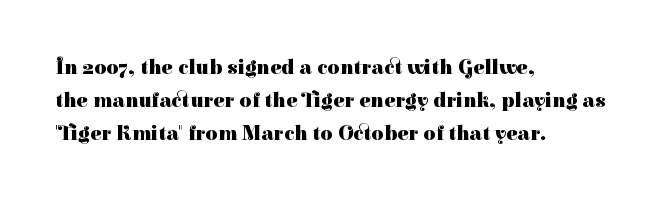
{"italic": "no", "bold": "yes", "underline": "no", "align": "left", "line_spacing": "normal", "line_spacing_ratio": 1.57, "letter_spacing": "normal", "letter_spacing_em": 0.0, "glyph_px": 21}
